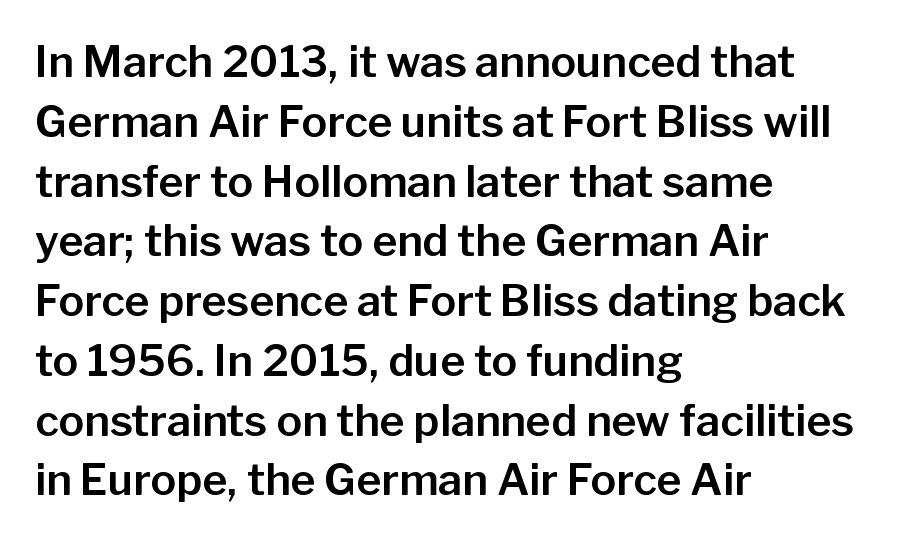
{"serif": "no", "italic": "no", "width": "normal", "stroke_contrast": "low", "x_height": "medium", "monospaced": "no", "underline": "no", "align": "left", "line_spacing": "normal", "line_spacing_ratio": 1.39, "letter_spacing": "normal", "letter_spacing_em": 0.0, "glyph_px": 43}
